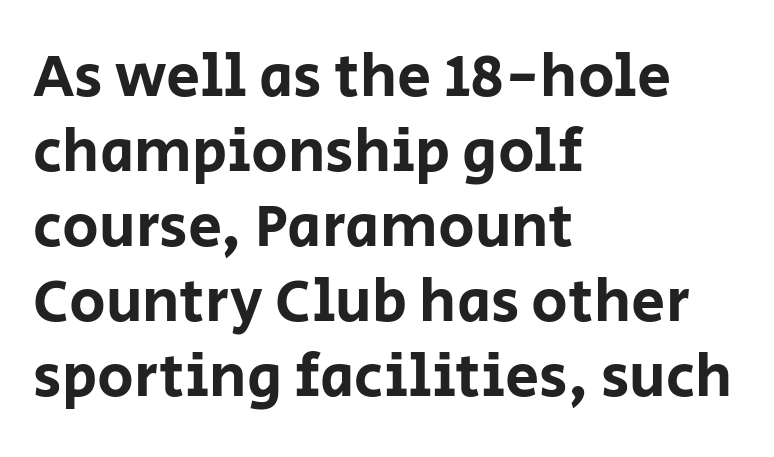
{"serif": "no", "italic": "no", "width": "normal", "stroke_contrast": "low", "x_height": "large", "monospaced": "no", "underline": "no", "align": "left", "line_spacing_ratio": 1.23, "letter_spacing": "normal", "letter_spacing_em": 0.0, "glyph_px": 61}
